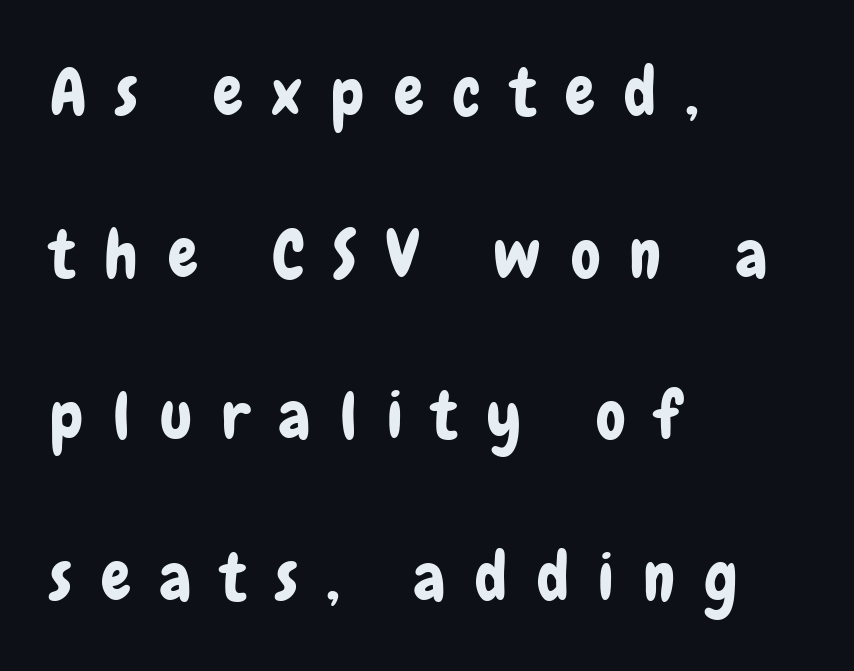
{"serif": "no", "italic": "no", "width": "condensed", "stroke_contrast": "low", "x_height": "medium", "monospaced": "no", "underline": "no", "align": "left", "line_spacing": "loose", "line_spacing_ratio": 2.45, "letter_spacing": "wide", "letter_spacing_em": 0.45, "glyph_px": 66}
